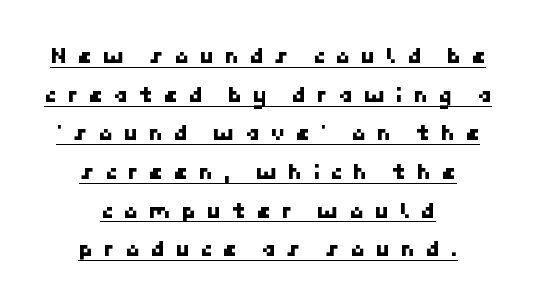
Q: Is the text underlined? A: Yes.
Q: How is the paragraph aligned? A: Centered.
Q: Is the spacing between letters normal or unusually wide? A: Unusually wide.
Q: Is the spacing between lines tight, normal or loose? A: Normal.
